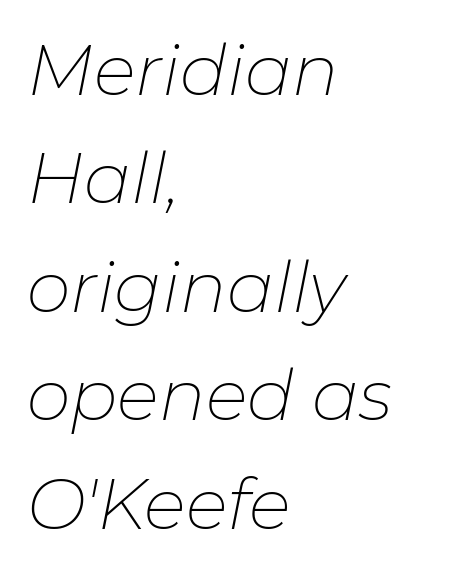
The passage shown is not bold in any degree. The text block is weighted toward the left margin, trailing off unevenly rightward. You could call the tracking neutral — neither tight nor loose. Underlining? Definitely not there. The font's italic variant was chosen for this text. This sample has the flowing, uneven cadence of proportional lettering.
